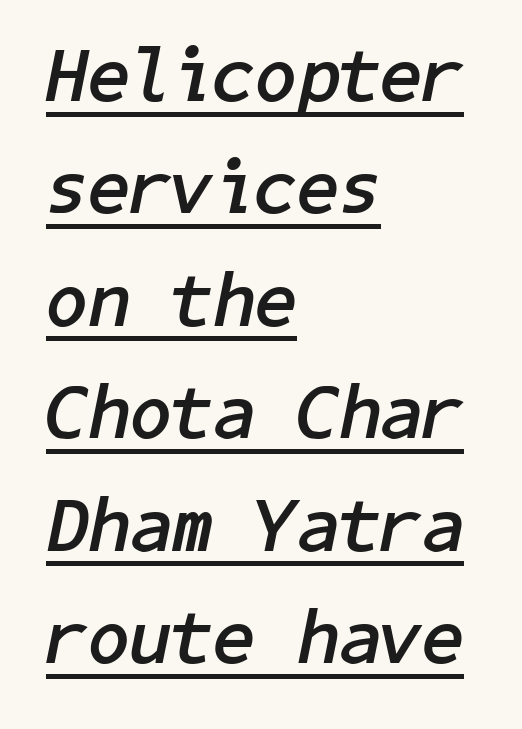
The image shows 76 px semibold type, italic (leaning right); set left-aligned, normal line spacing (1.48x), normal letter spacing, underlined; low stroke contrast and a medium x-height.
